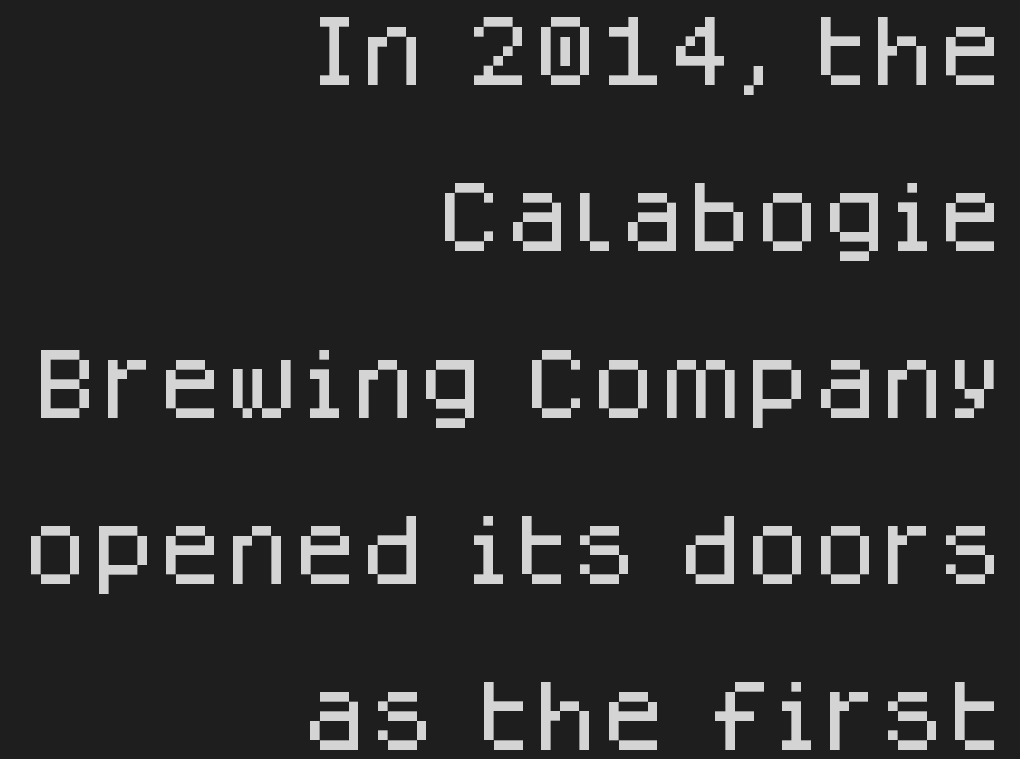
Q: Is the text italic (slanted)? A: No, it is upright.
Q: Is the typeface a serif or a sans-serif typeface? A: Sans-serif.
Q: Is the text underlined? A: No.
Q: How is the paragraph aligned? A: Right-aligned.
Q: Is the spacing between letters normal or unusually wide? A: Normal.
Q: Is the spacing between lines tight, normal or loose? A: Loose.
Q: Width (condensed, normal, or wide)? A: Normal.
Q: Stroke contrast? A: Low.
Q: x-height? A: Large.
Q: Monospaced? A: No.
